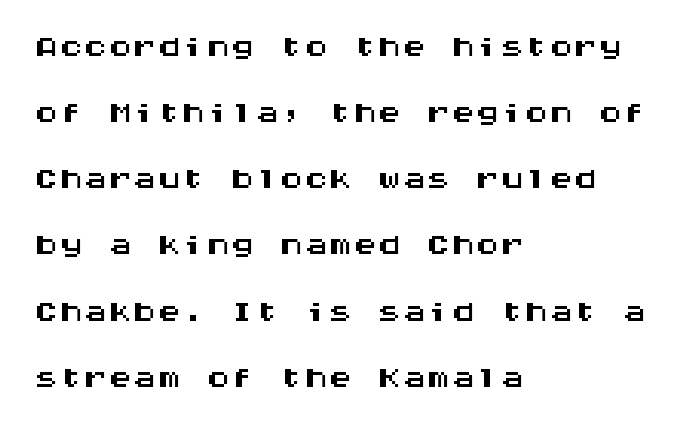
These lines sit exactly where default settings would place them. The horizontal fit of the characters is conventional and even. These lines are composed in type without serifs. The zone under the glyphs is completely vacant. Italic? Not at all — the glyphs are vertical. Note the uniform advance width — an 'i' takes as much space as an 'm'.
